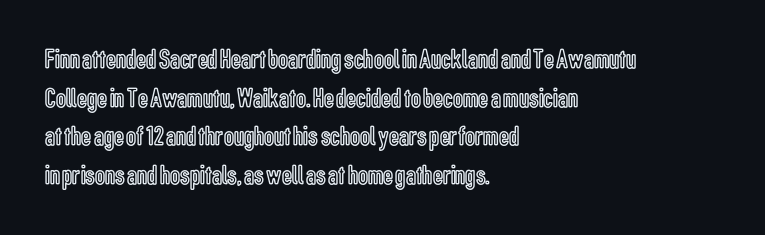
{"italic": "no", "width": "condensed", "x_height": "medium", "monospaced": "no", "underline": "no", "align": "left", "line_spacing": "normal", "line_spacing_ratio": 1.38, "letter_spacing": "normal", "letter_spacing_em": 0.0, "glyph_px": 28}
